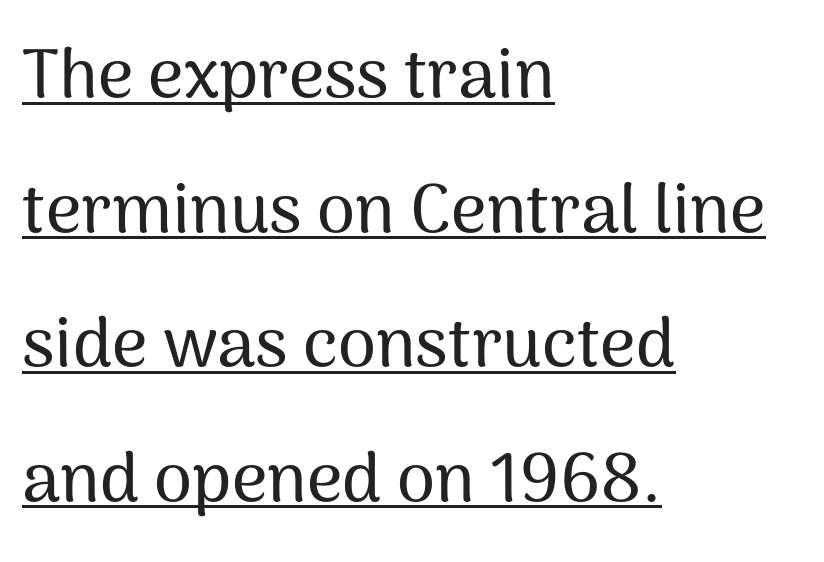
{"serif": "no", "italic": "no", "width": "normal", "stroke_contrast": "medium", "x_height": "medium", "monospaced": "no", "underline": "yes", "align": "left", "line_spacing": "loose", "line_spacing_ratio": 1.95, "letter_spacing": "normal", "letter_spacing_em": 0.0, "glyph_px": 69}
